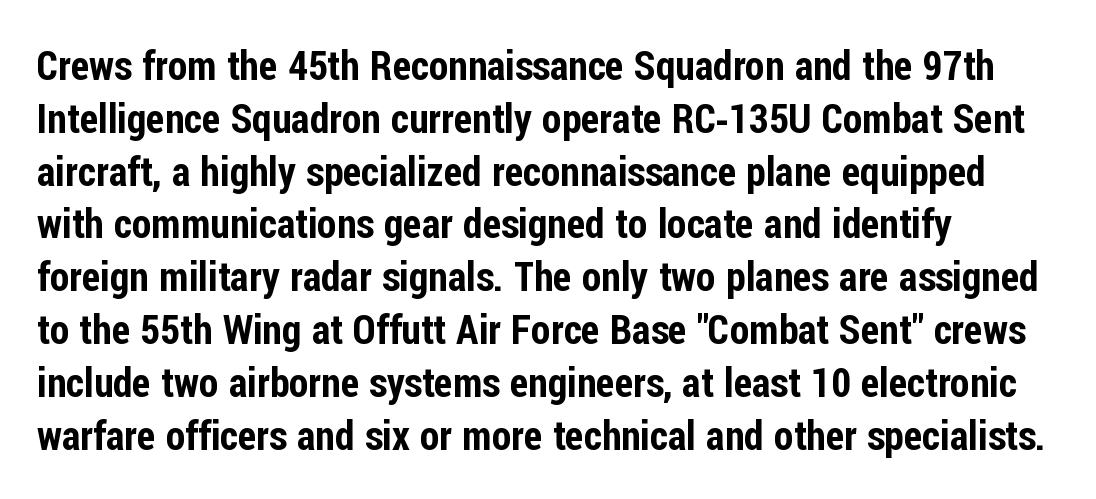
The image shows 40 px condensed sans-serif type, upright; set left-aligned, normal line spacing (1.32x), normal letter spacing, not underlined; low stroke contrast and a medium x-height.
